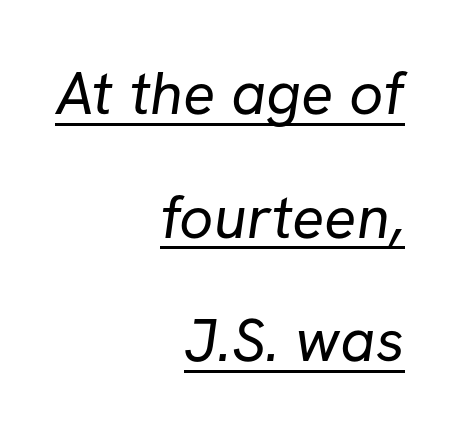
Q: Is the text bold? A: No.
Q: Is the typeface a serif or a sans-serif typeface? A: Sans-serif.
Q: Is the text underlined? A: Yes.
Q: How is the paragraph aligned? A: Right-aligned.
Q: Is the spacing between letters normal or unusually wide? A: Normal.
Q: Is the spacing between lines tight, normal or loose? A: Loose.
Q: Width (condensed, normal, or wide)? A: Normal.
Q: Stroke contrast? A: Low.
Q: x-height? A: Medium.
Q: Monospaced? A: No.
